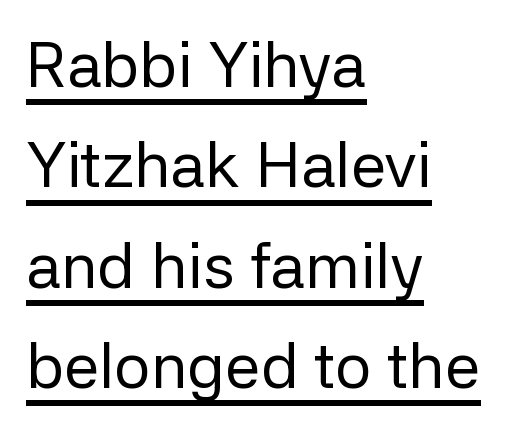
The image shows 64 px regular-weight sans-serif type, upright; set left-aligned, normal line spacing (1.57x), normal letter spacing, underlined; low stroke contrast and a medium x-height.
